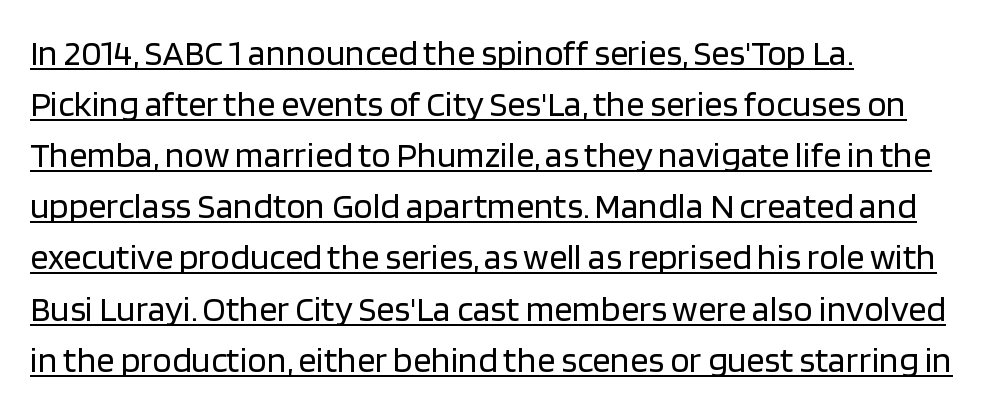
The image shows 36 px regular-weight sans-serif type, upright; set left-aligned, normal line spacing (1.42x), normal letter spacing, underlined; low stroke contrast and a large x-height.
